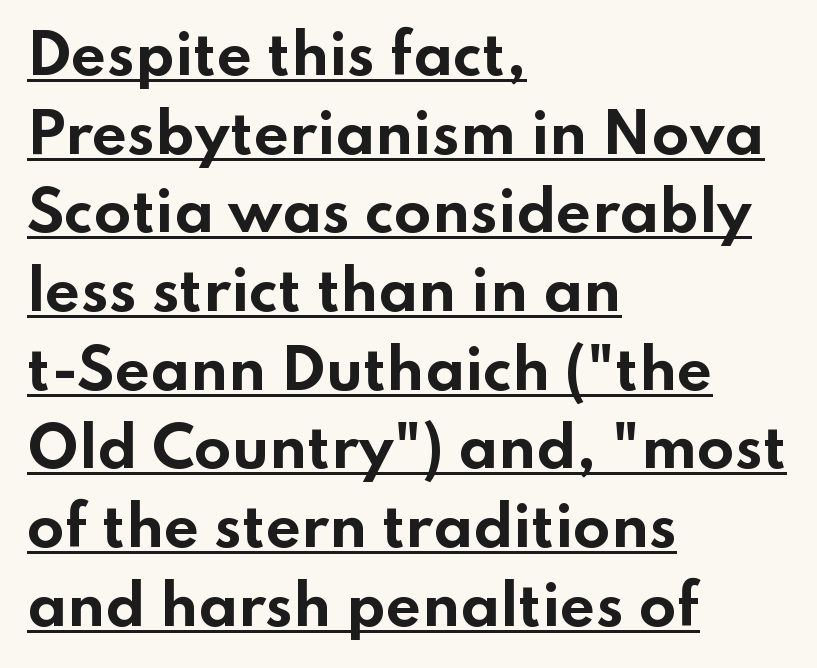
The image shows 55 px bold, wide sans-serif type, upright; set left-aligned, normal line spacing (1.43x), normal letter spacing, underlined; low stroke contrast and a small x-height.
